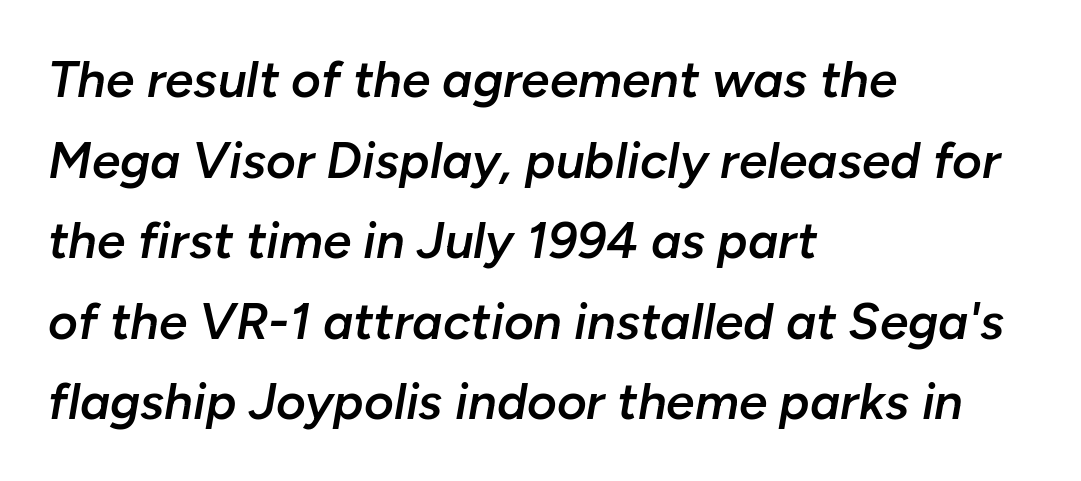
Rows of type keep a routine distance in the vertical direction. These lines are set flush left with a ragged right edge. Standard letterfit; no display-style spreading of the glyphs. Quick note: italic. Proportional: the letters do not fall into vertical columns. Descenders are the only things crossing below the line.
